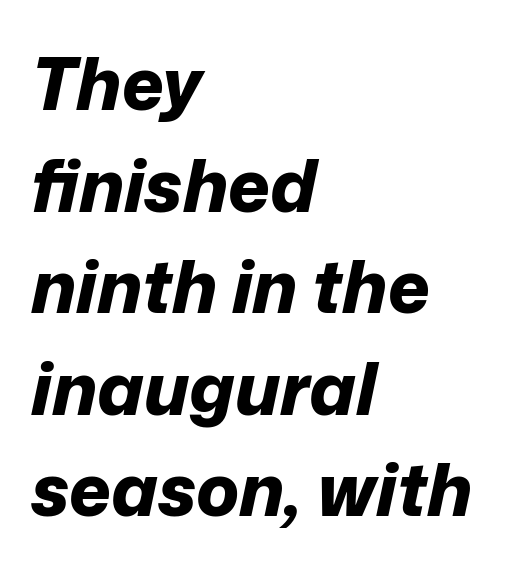
{"italic": "yes", "lean": "right", "slant_degrees": 12, "bold": "yes", "weight": "bold", "width": "normal", "stroke_contrast": "low", "x_height": "medium", "monospaced": "no", "underline": "no", "align": "left", "line_spacing": "normal", "line_spacing_ratio": 1.41, "letter_spacing": "normal", "letter_spacing_em": 0.0, "glyph_px": 72}
